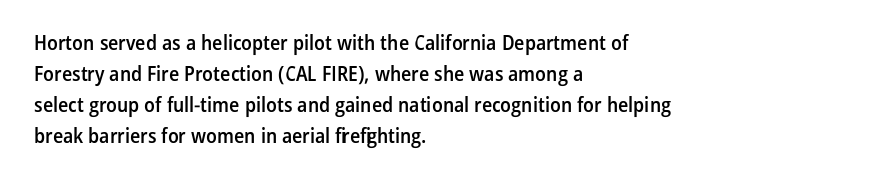
Q: Is the text bold? A: Semi-bold.
Q: Is the text italic (slanted)? A: No, it is upright.
Q: Is the text underlined? A: No.
Q: How is the paragraph aligned? A: Left-aligned.
Q: Is the spacing between letters normal or unusually wide? A: Normal.
Q: Is the spacing between lines tight, normal or loose? A: Normal.
